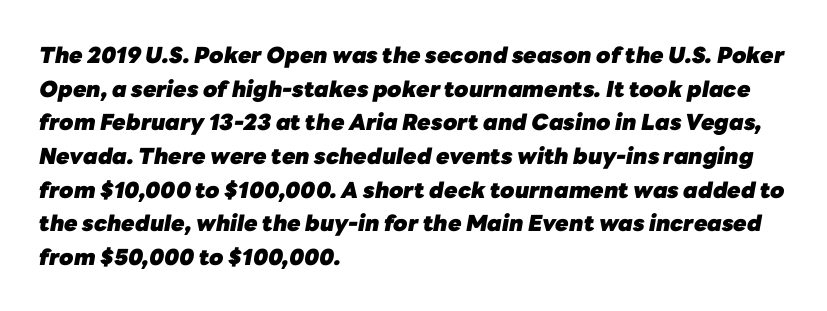
Honestly, there is no underline to notice here at all. This sample is left-justified, so line endings fall wherever the words run out. A normal amount of white space separates one row of letters from the next. Students, note that the glyphs here touch the page at normal intervals. Caption: bold face, heavy strokes. The face used here has a pronounced slope to its letters.
